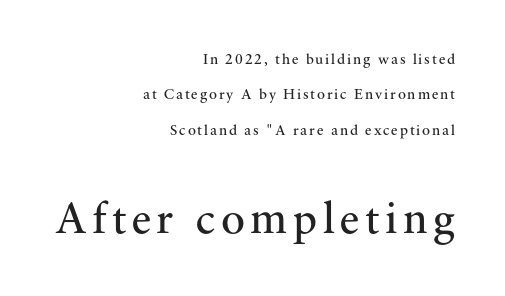
{"serif": "yes", "italic": "no", "bold": "no", "weight": "regular", "width": "normal", "stroke_contrast": "medium", "x_height": "small", "monospaced": "no", "underline": "no", "align": "right", "line_spacing": "loose", "line_spacing_ratio": 2.36, "larger_block": "second", "size_ratio": 3.0, "glyph_px": 45}
